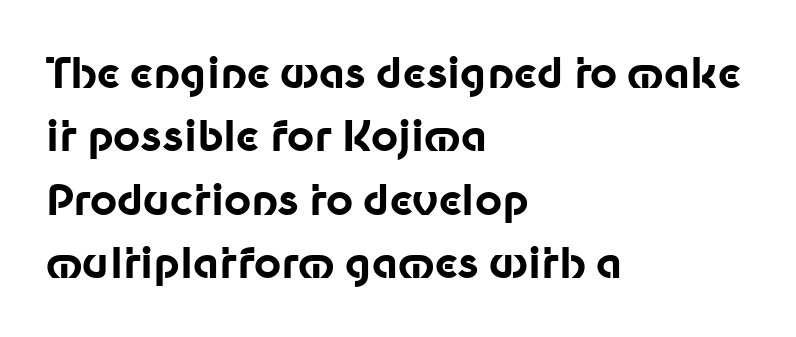
The image shows 42 px bold sans-serif type, upright; set left-aligned, normal line spacing (1.51x), normal letter spacing, not underlined; low stroke contrast and a medium x-height.
